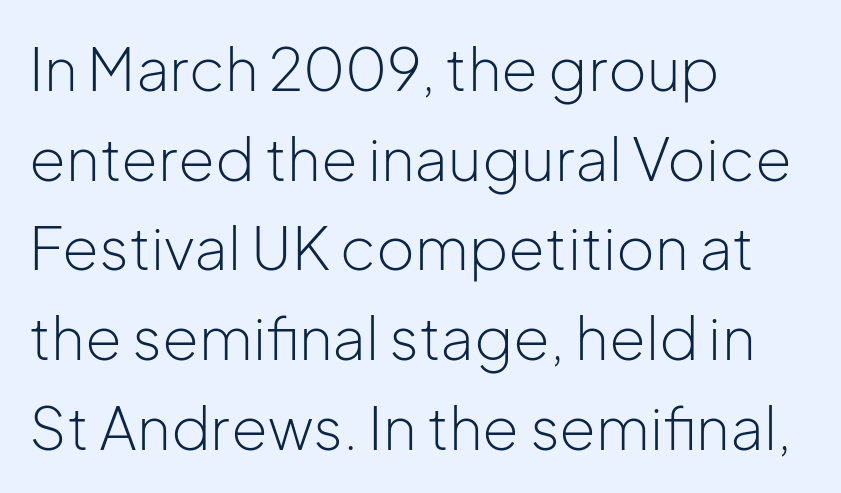
Q: Is the text bold? A: No.
Q: Is the text italic (slanted)? A: No, it is upright.
Q: Is the typeface a serif or a sans-serif typeface? A: Sans-serif.
Q: Is the text underlined? A: No.
Q: How is the paragraph aligned? A: Left-aligned.
Q: Is the spacing between letters normal or unusually wide? A: Normal.
Q: Is the spacing between lines tight, normal or loose? A: Normal.
Q: Width (condensed, normal, or wide)? A: Normal.
Q: Stroke contrast? A: Low.
Q: x-height? A: Medium.
Q: Monospaced? A: No.
